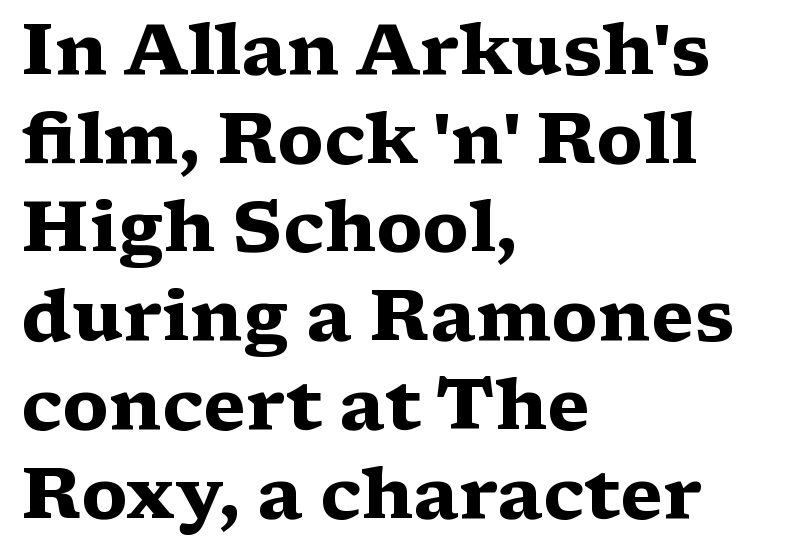
Serifs: yes, visible at the terminals of the letterforms. This rendering uses left alignment, leaving the right contour irregular. This sample uses plain, unmodified letter spacing. A typesetter would call this proportional, since set widths differ per character.
